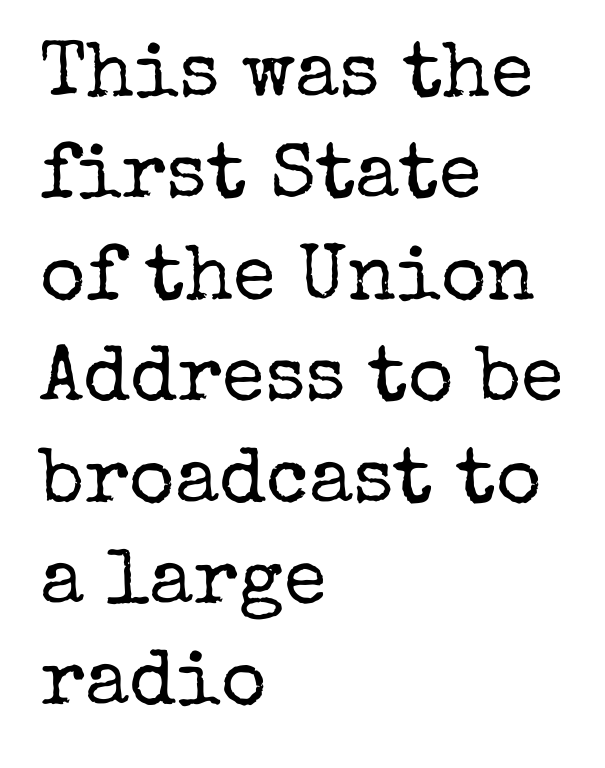
{"serif": "yes", "italic": "no", "bold": "no", "weight": "regular", "width": "normal", "stroke_contrast": "low", "x_height": "medium", "monospaced": "no", "underline": "no", "align": "left", "line_spacing": "normal", "line_spacing_ratio": 1.3, "letter_spacing": "normal", "letter_spacing_em": 0.0, "glyph_px": 78}
